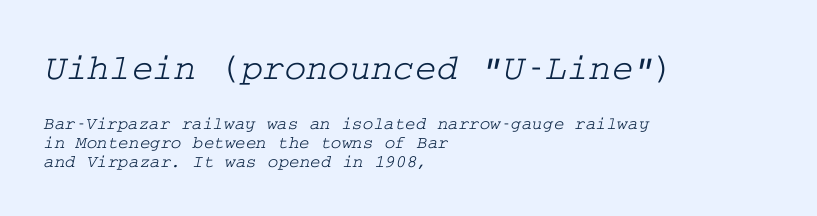
{"serif": "yes", "width": "wide", "stroke_contrast": "low", "x_height": "medium", "underline": "no", "align": "left", "line_spacing": "tight", "line_spacing_ratio": 1.05, "letter_spacing": "normal", "letter_spacing_em": 0.0, "larger_block": "first", "size_ratio": 2.06, "glyph_px": 37}
